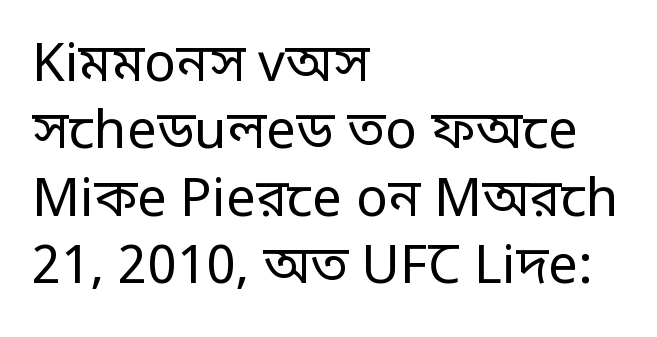
{"serif": "no", "italic": "no", "bold": "no", "weight": "regular", "width": "condensed", "stroke_contrast": "low", "monospaced": "no", "underline": "no", "align": "left", "line_spacing": "normal", "line_spacing_ratio": 1.27, "letter_spacing": "normal", "letter_spacing_em": 0.0, "glyph_px": 53}
